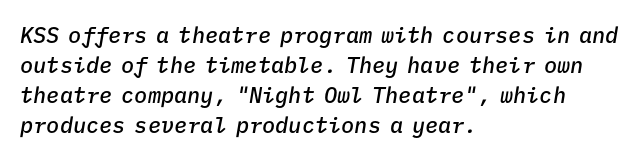
The image shows 22 px text type, italic (leaning right); set left-aligned, normal line spacing (1.37x), normal letter spacing, not underlined.
